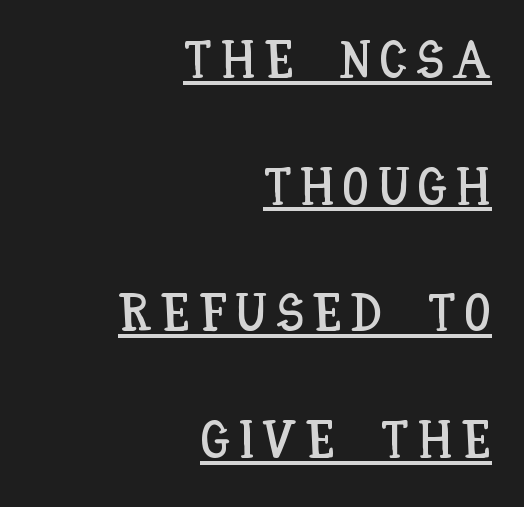
Q: Is the text italic (slanted)? A: No, it is upright.
Q: Is the text underlined? A: Yes.
Q: How is the paragraph aligned? A: Right-aligned.
Q: Is the spacing between lines tight, normal or loose? A: Loose.
Q: Width (condensed, normal, or wide)? A: Condensed.
Q: Stroke contrast? A: Low.
Q: x-height? A: Large.
Q: Monospaced? A: No.
